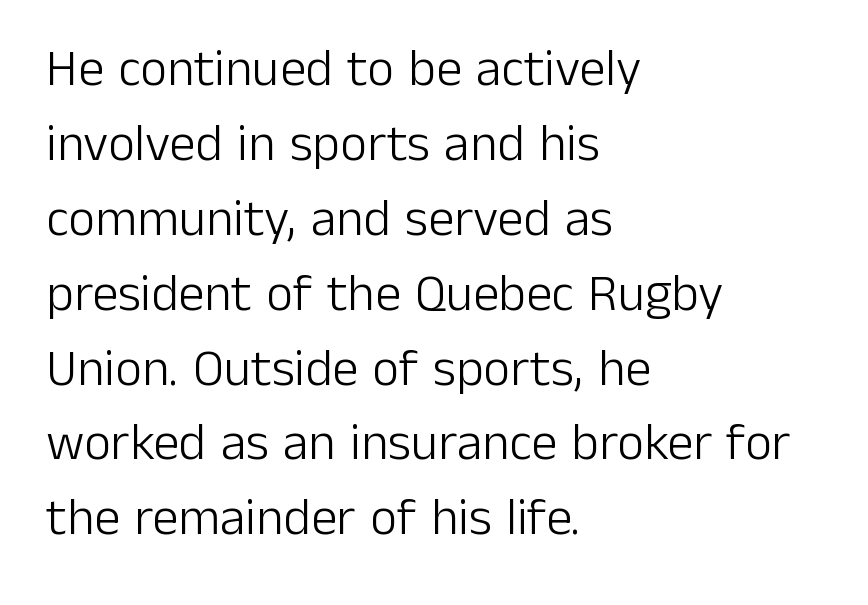
The image shows 52 px light sans-serif type, upright; set left-aligned, normal line spacing (1.44x), normal letter spacing, not underlined; low stroke contrast and a medium x-height.
